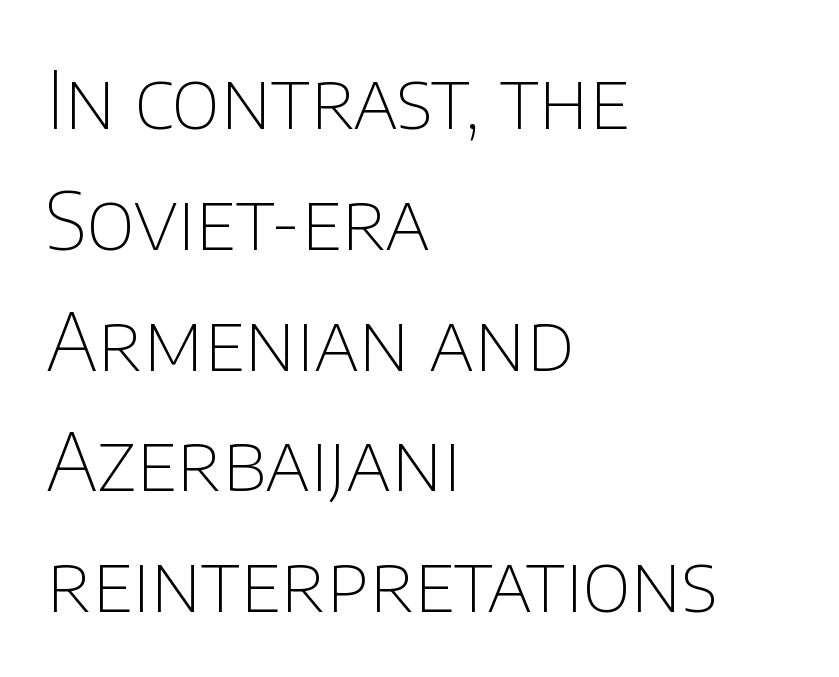
{"serif": "no", "italic": "no", "bold": "no", "weight": "thin", "width": "normal", "stroke_contrast": "low", "x_height": "large", "monospaced": "no", "underline": "no", "align": "left", "line_spacing": "normal", "line_spacing_ratio": 1.51, "letter_spacing": "normal", "letter_spacing_em": 0.0, "glyph_px": 80}
